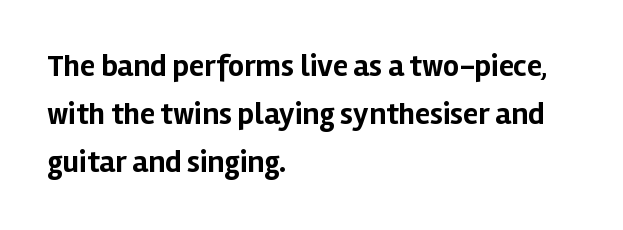
Q: Is the text bold? A: Yes.
Q: Is the text italic (slanted)? A: No, it is upright.
Q: Is the typeface a serif or a sans-serif typeface? A: Sans-serif.
Q: Is the text underlined? A: No.
Q: How is the paragraph aligned? A: Left-aligned.
Q: Is the spacing between letters normal or unusually wide? A: Normal.
Q: Is the spacing between lines tight, normal or loose? A: Normal.
Q: Width (condensed, normal, or wide)? A: Normal.
Q: Stroke contrast? A: Low.
Q: x-height? A: Medium.
Q: Monospaced? A: No.
